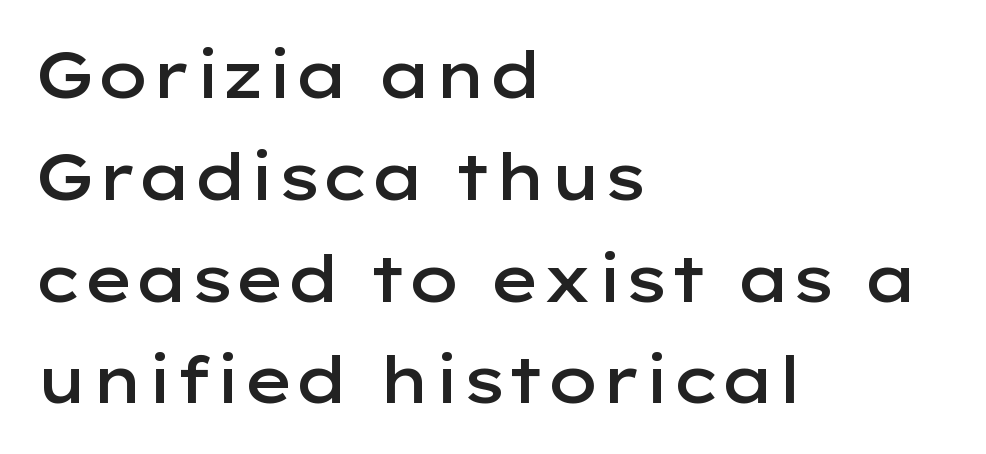
{"serif": "no", "italic": "no", "bold": "semi", "weight": "semibold", "width": "wide", "stroke_contrast": "low", "x_height": "medium", "monospaced": "no", "underline": "no", "align": "left", "line_spacing": "normal", "line_spacing_ratio": 1.59, "letter_spacing": "normal", "letter_spacing_em": 0.0, "glyph_px": 64}
